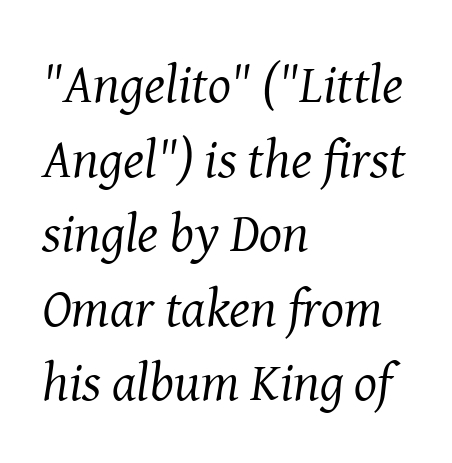
{"serif": "yes", "italic": "yes", "lean": "right", "slant_degrees": 8, "bold": "no", "weight": "regular", "width": "normal", "stroke_contrast": "medium", "x_height": "medium", "monospaced": "no", "underline": "no", "align": "left", "line_spacing": "normal", "line_spacing_ratio": 1.38, "letter_spacing": "normal", "letter_spacing_em": 0.0, "glyph_px": 54}
